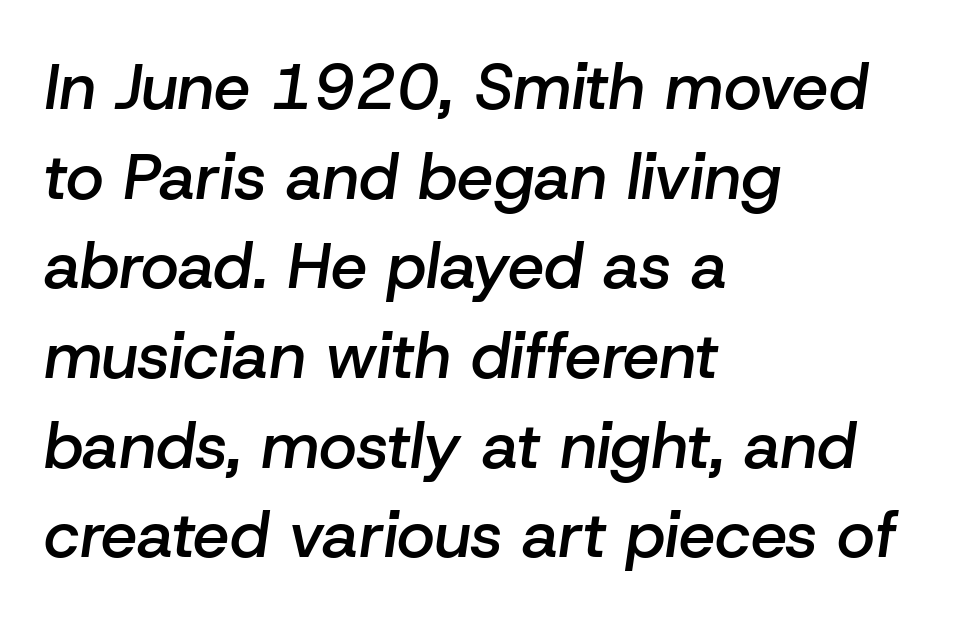
{"italic": "yes", "lean": "right", "slant_degrees": 8, "bold": "semi", "weight": "semibold", "width": "normal", "stroke_contrast": "low", "x_height": "medium", "monospaced": "no", "underline": "no", "align": "left", "line_spacing": "normal", "line_spacing_ratio": 1.38, "letter_spacing": "normal", "letter_spacing_em": 0.0, "glyph_px": 65}
